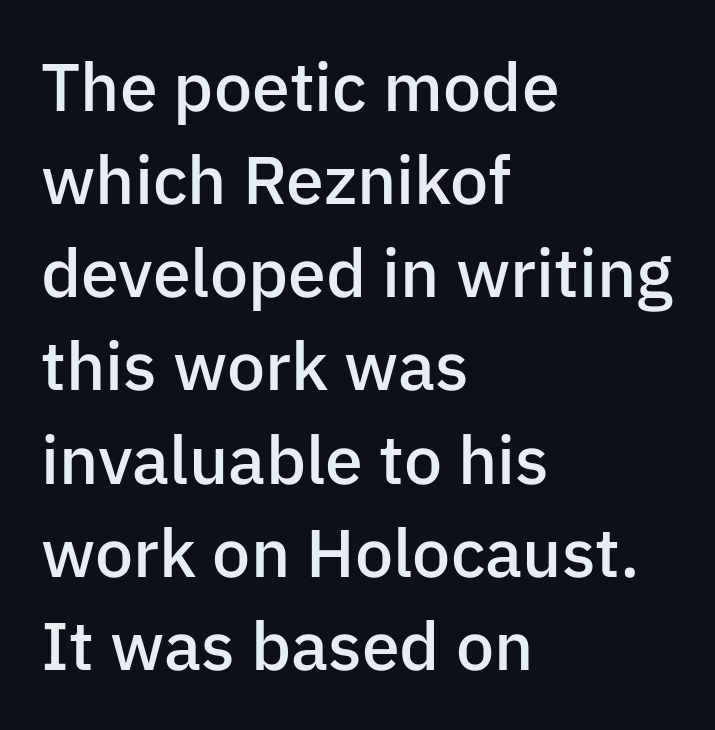
This rendering leaves character spacing at its baseline value. Serifs: no, the terminals of the letterforms are clean. The rendering uses natural spacing where letterforms have individual widths. Vertical strokes here are truly vertical.
